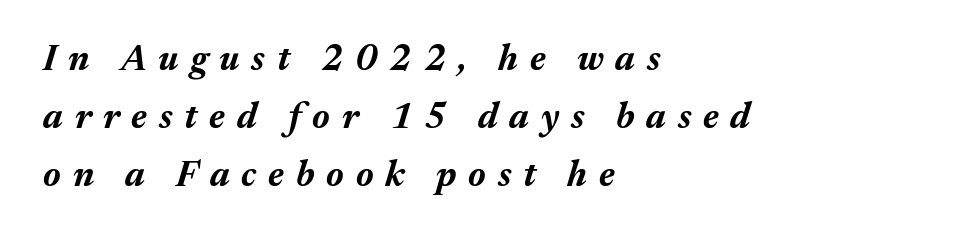
The image shows 36 px bold type, italic (leaning right); set left-aligned, normal line spacing (1.61x), unusually wide letter spacing (+0.33 em), not underlined; medium stroke contrast and a medium x-height.
